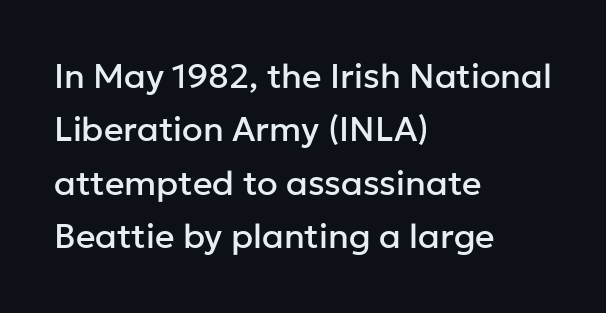
Q: Is the text italic (slanted)? A: No, it is upright.
Q: Is the typeface a serif or a sans-serif typeface? A: Sans-serif.
Q: Is the text underlined? A: No.
Q: How is the paragraph aligned? A: Left-aligned.
Q: Is the spacing between letters normal or unusually wide? A: Normal.
Q: Is the spacing between lines tight, normal or loose? A: Normal.
Q: Width (condensed, normal, or wide)? A: Normal.
Q: Stroke contrast? A: Low.
Q: x-height? A: Medium.
Q: Monospaced? A: No.
